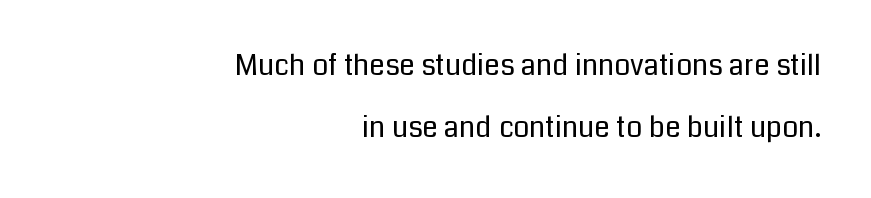
The font sits on the lighter half of the weight spectrum, regular included. Letterform terminals end flat and unadorned throughout the passage. This sample trades compactness for vertical openness between lines. Which margin do the lines hug? The right one — the left edge is uneven. Spacing between characters is what you'd get straight out of the box. The typography opts for an upright posture over an oblique one.
